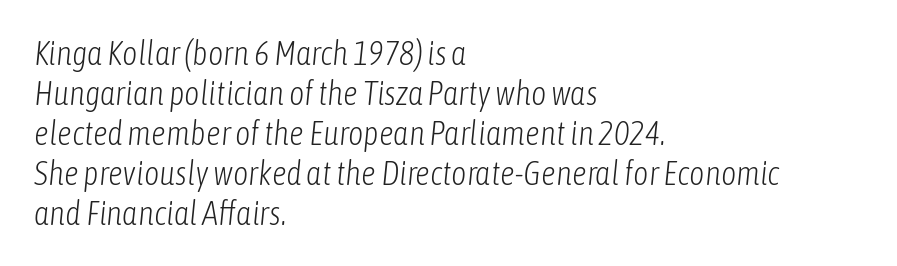
The cut favours lightness, reaching ordinary text weight at its darkest. Casual observation: everything's shoved over to the left. Look at the tracking — it's just the regular setting, nothing added. An italicized treatment has been applied to the whole sample.
